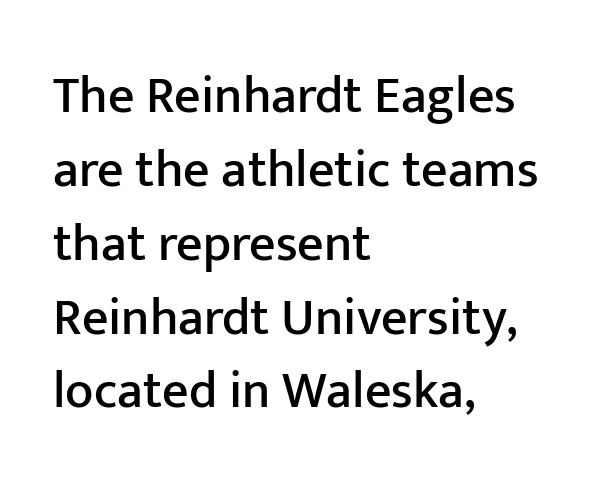
Q: Is the text italic (slanted)? A: No, it is upright.
Q: Is the typeface a serif or a sans-serif typeface? A: Sans-serif.
Q: Is the text underlined? A: No.
Q: How is the paragraph aligned? A: Left-aligned.
Q: Is the spacing between letters normal or unusually wide? A: Normal.
Q: Is the spacing between lines tight, normal or loose? A: Normal.
Q: Width (condensed, normal, or wide)? A: Normal.
Q: Stroke contrast? A: Low.
Q: x-height? A: Medium.
Q: Monospaced? A: No.
